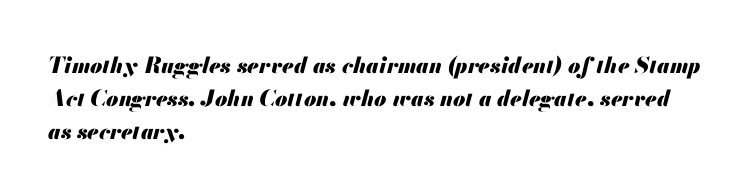
Q: Is the text bold? A: Yes.
Q: Is the text italic (slanted)? A: Yes, it leans right by about 13 degrees.
Q: Is the text underlined? A: No.
Q: How is the paragraph aligned? A: Left-aligned.
Q: Is the spacing between letters normal or unusually wide? A: Normal.
Q: Is the spacing between lines tight, normal or loose? A: Normal.
